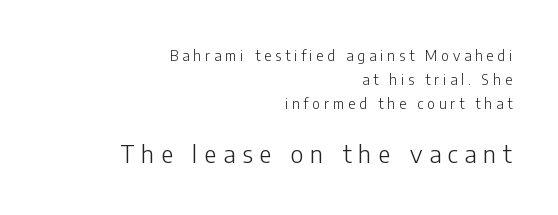
{"italic": "no", "bold": "no", "underline": "no", "align": "right", "line_spacing_ratio": 1.73, "letter_spacing": "wide", "letter_spacing_em": 0.28, "larger_block": "second", "size_ratio": 1.71, "glyph_px": 24}
